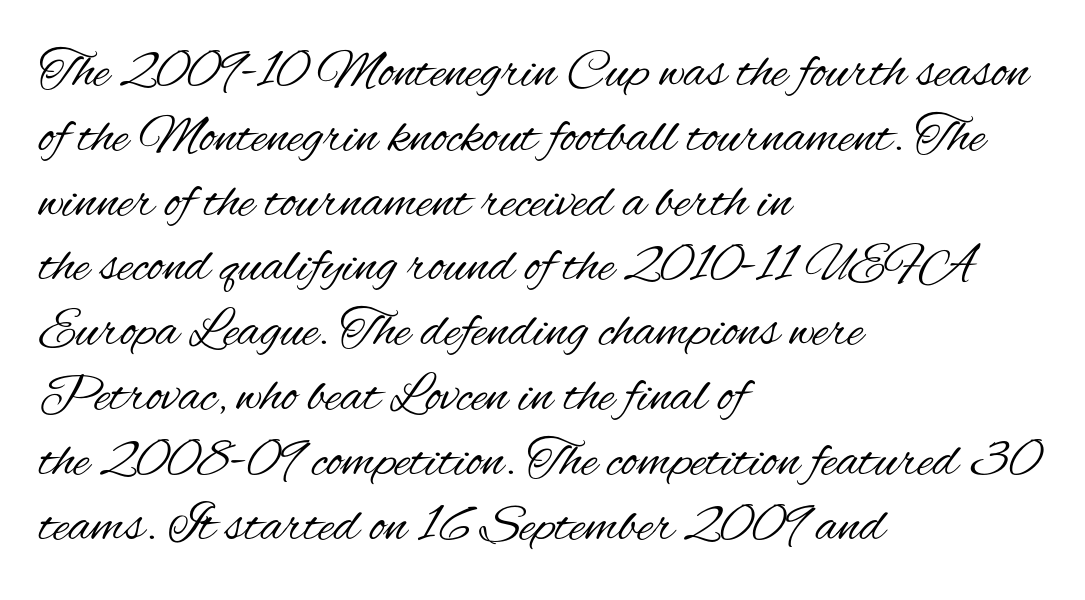
Q: Is the text bold? A: No.
Q: Is the text italic (slanted)? A: Yes.
Q: Is the typeface a serif or a sans-serif typeface? A: Sans-serif.
Q: Is the text underlined? A: No.
Q: How is the paragraph aligned? A: Left-aligned.
Q: Is the spacing between letters normal or unusually wide? A: Normal.
Q: Width (condensed, normal, or wide)? A: Condensed.
Q: Stroke contrast? A: Medium.
Q: x-height? A: Small.
Q: Monospaced? A: No.
